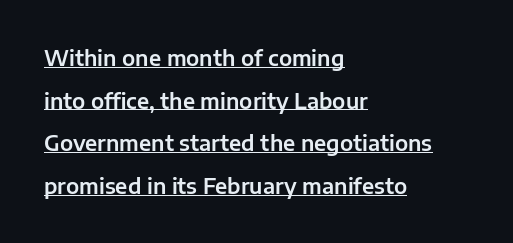
The image shows 21 px text type, upright; set left-aligned, loose line spacing (2.03x), normal letter spacing, underlined.
